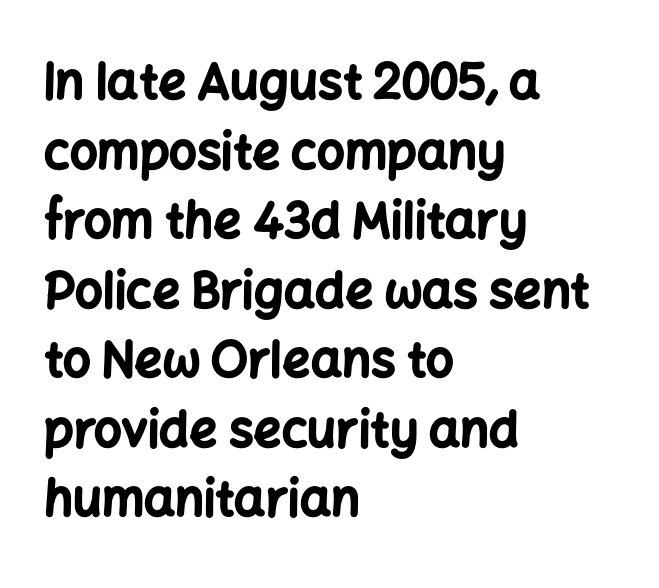
{"serif": "no", "italic": "no", "bold": "yes", "weight": "bold", "width": "normal", "stroke_contrast": "low", "x_height": "medium", "monospaced": "no", "underline": "no", "align": "left", "line_spacing": "normal", "line_spacing_ratio": 1.42, "letter_spacing": "normal", "letter_spacing_em": 0.0, "glyph_px": 49}
